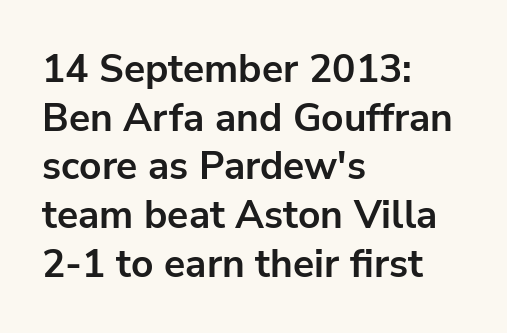
The image shows 39 px bold sans-serif type, upright; set left-aligned, normal line spacing (1.25x), normal letter spacing, not underlined; low stroke contrast and a medium x-height.
